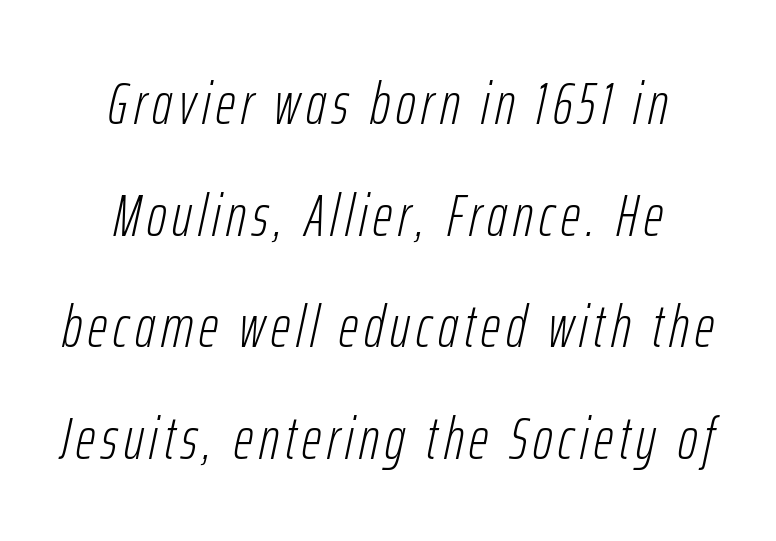
Stem width sits at or under what a default text font uses. Compared with a flush-left layout, this one balances lines on the center instead. The axis of the letterforms is tilted away from vertical. The baseline area is clear.
